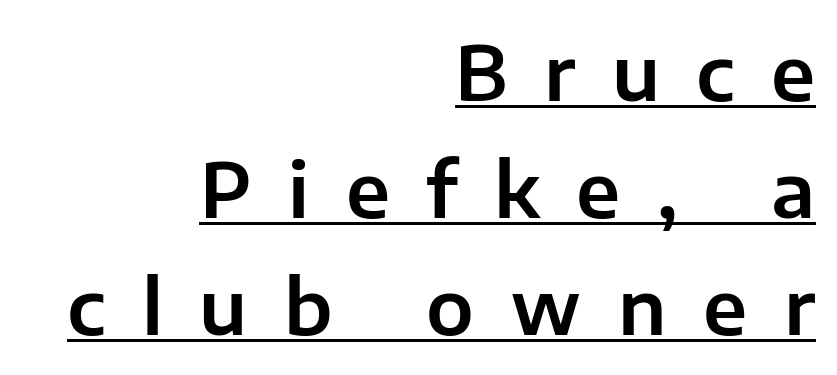
The image shows 76 px sans-serif type, upright; set right-aligned, normal line spacing (1.54x), unusually wide letter spacing (+0.48 em), underlined; low stroke contrast and a medium x-height.
